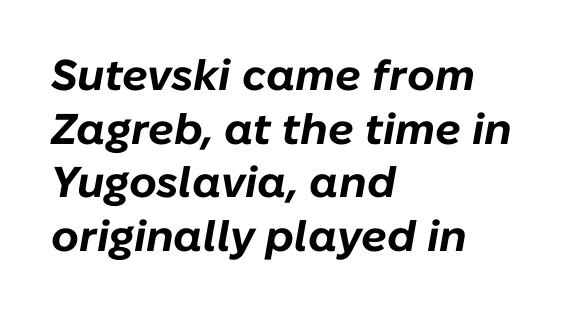
{"italic": "yes", "lean": "right", "slant_degrees": 10, "bold": "yes", "weight": "bold", "width": "normal", "stroke_contrast": "low", "x_height": "medium", "monospaced": "no", "underline": "no", "align": "left", "line_spacing": "normal", "line_spacing_ratio": 1.25, "letter_spacing": "normal", "letter_spacing_em": 0.0, "glyph_px": 43}
